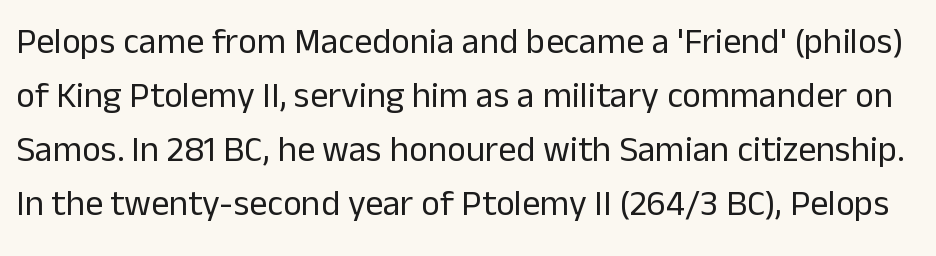
{"serif": "no", "italic": "no", "bold": "no", "weight": "regular", "width": "normal", "stroke_contrast": "low", "x_height": "medium", "monospaced": "no", "underline": "no", "line_spacing": "normal", "line_spacing_ratio": 1.5, "letter_spacing": "normal", "letter_spacing_em": 0.0, "glyph_px": 36}
